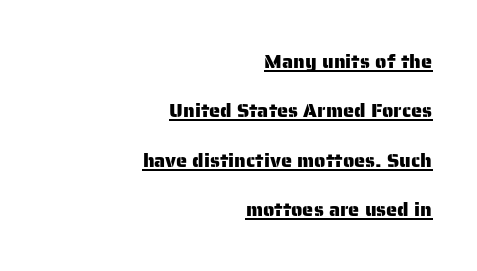
Q: Is the text italic (slanted)? A: No, it is upright.
Q: Is the text underlined? A: Yes.
Q: How is the paragraph aligned? A: Right-aligned.
Q: Is the spacing between letters normal or unusually wide? A: Normal.
Q: Is the spacing between lines tight, normal or loose? A: Loose.
